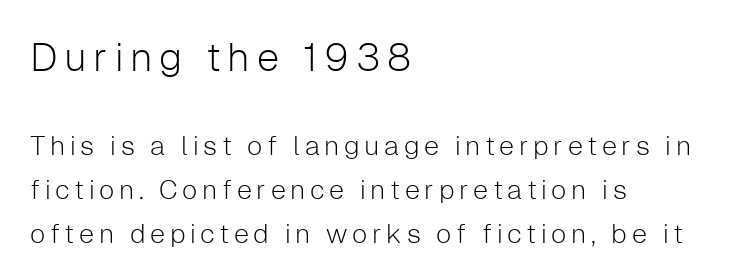
{"serif": "no", "italic": "no", "bold": "no", "weight": "light", "width": "normal", "stroke_contrast": "low", "x_height": "medium", "monospaced": "no", "underline": "no", "align": "left", "line_spacing": "normal", "line_spacing_ratio": 1.63, "larger_block": "first", "size_ratio": 1.48, "glyph_px": 40}
